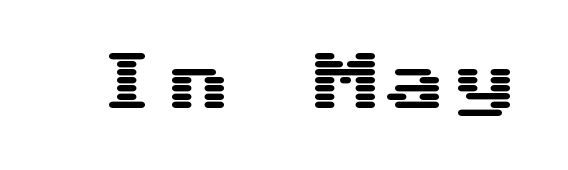
The image shows 65 px wide sans-serif type, upright; set not underlined; medium stroke contrast and a medium x-height.
